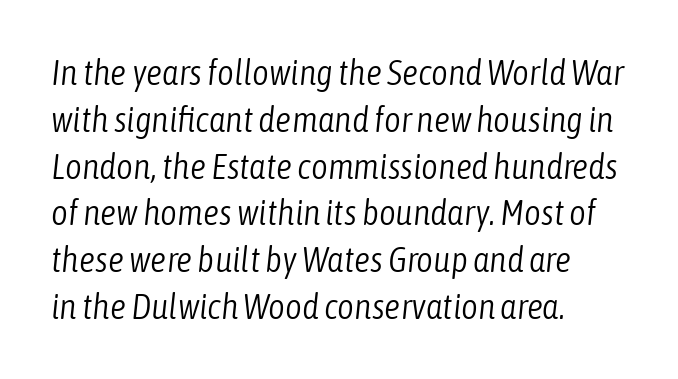
The image shows 36 px light, condensed type, italic (leaning right); set left-aligned, normal line spacing (1.3x), normal letter spacing, not underlined; low stroke contrast and a medium x-height.
